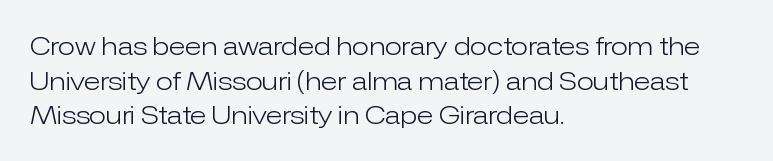
{"italic": "no", "bold": "no", "underline": "no", "align": "left", "line_spacing": "normal", "line_spacing_ratio": 1.39, "letter_spacing": "normal", "letter_spacing_em": 0.0, "glyph_px": 25}
